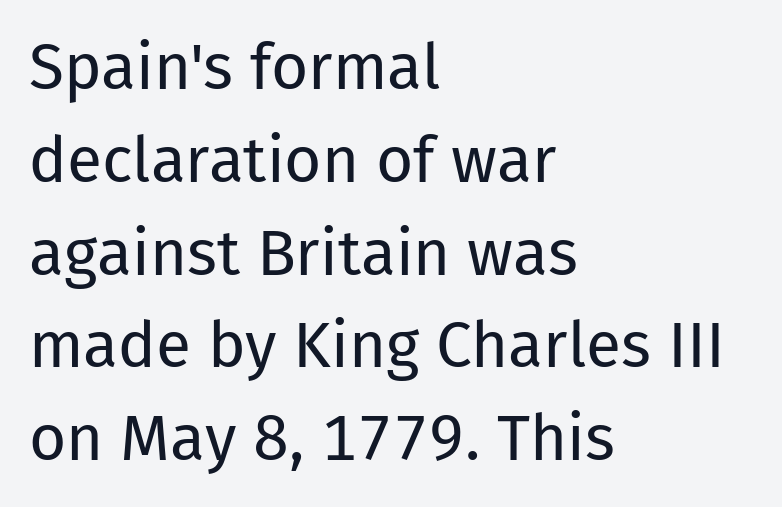
{"serif": "no", "italic": "no", "bold": "no", "weight": "regular", "width": "normal", "stroke_contrast": "low", "x_height": "medium", "monospaced": "no", "underline": "no", "align": "left", "line_spacing": "normal", "line_spacing_ratio": 1.45, "letter_spacing": "normal", "letter_spacing_em": 0.0, "glyph_px": 64}
